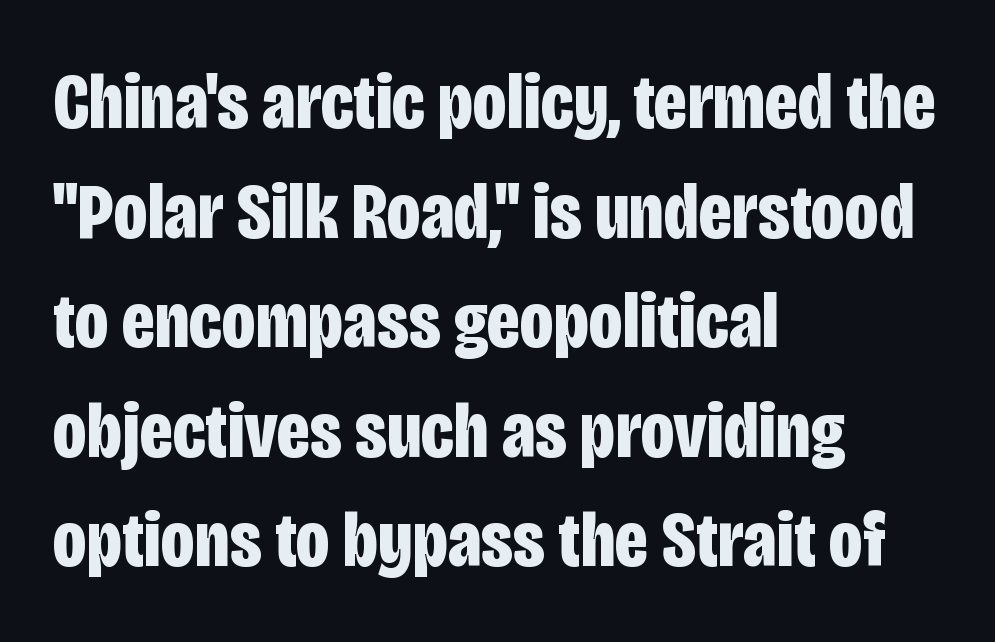
Typesetter's note: full bold, strokes at maximum text heaviness. How are the letters spaced? Ordinarily, with no added tracking. Horizontally, the lines are justified to the leading edge only. Descender tails drop into unmarked territory. Rows of type keep a routine distance in the vertical direction. Examine the stroke ends and you'll find no serifs.
